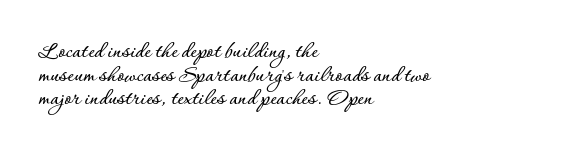
How would I describe the line gaps? Narrow and economical. Descenders are the only things crossing below the line. Nobody touched the tracking dial on this one. Each line starts at the same left margin while the right side varies.
